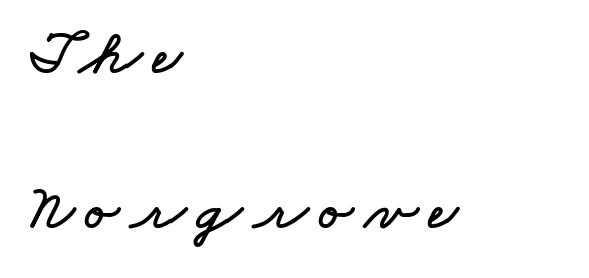
Q: Is the text underlined? A: No.
Q: How is the paragraph aligned? A: Left-aligned.
Q: Is the spacing between lines tight, normal or loose? A: Loose.
Q: Width (condensed, normal, or wide)? A: Wide.
Q: Stroke contrast? A: Low.
Q: x-height? A: Small.
Q: Monospaced? A: No.
